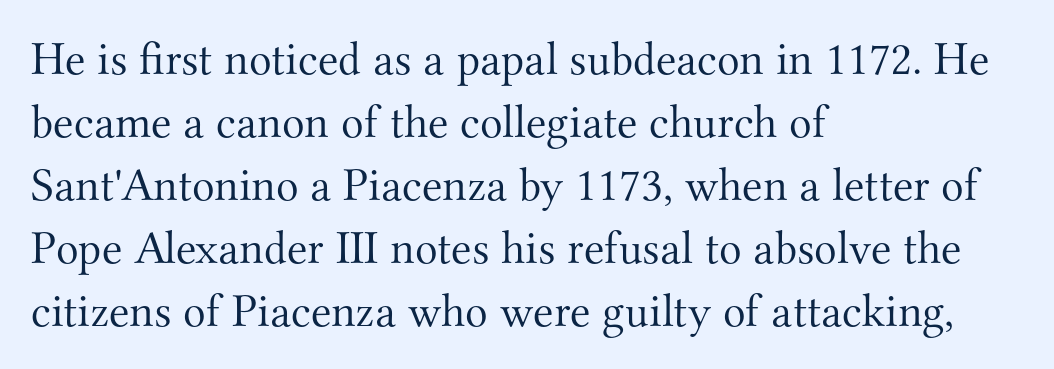
Q: Is the text bold? A: No.
Q: Is the text italic (slanted)? A: No, it is upright.
Q: Is the typeface a serif or a sans-serif typeface? A: Serif.
Q: Is the text underlined? A: No.
Q: How is the paragraph aligned? A: Left-aligned.
Q: Is the spacing between letters normal or unusually wide? A: Normal.
Q: Is the spacing between lines tight, normal or loose? A: Normal.
Q: Width (condensed, normal, or wide)? A: Normal.
Q: Stroke contrast? A: Medium.
Q: x-height? A: Small.
Q: Monospaced? A: No.
